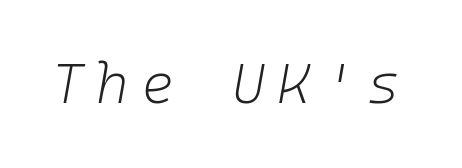
The image shows 56 px light type, italic (leaning right), monospaced; set unusually wide letter spacing (+0.22 em), not underlined; low stroke contrast and a medium x-height.
